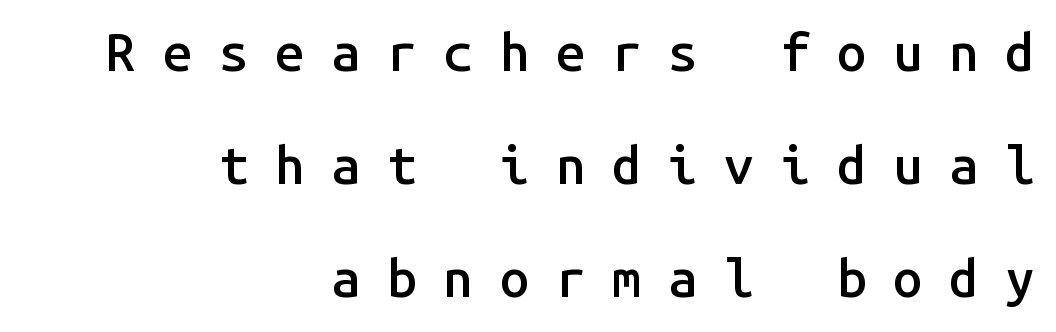
{"serif": "no", "italic": "no", "bold": "semi", "weight": "semibold", "width": "normal", "stroke_contrast": "low", "x_height": "medium", "monospaced": "yes", "underline": "no", "align": "right", "line_spacing": "loose", "line_spacing_ratio": 2.13, "letter_spacing": "wide", "letter_spacing_em": 0.5, "glyph_px": 53}
